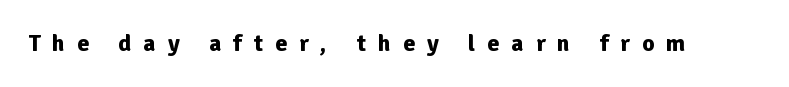
{"italic": "no", "bold": "yes", "underline": "no", "letter_spacing": "wide", "letter_spacing_em": 0.5, "glyph_px": 24}
